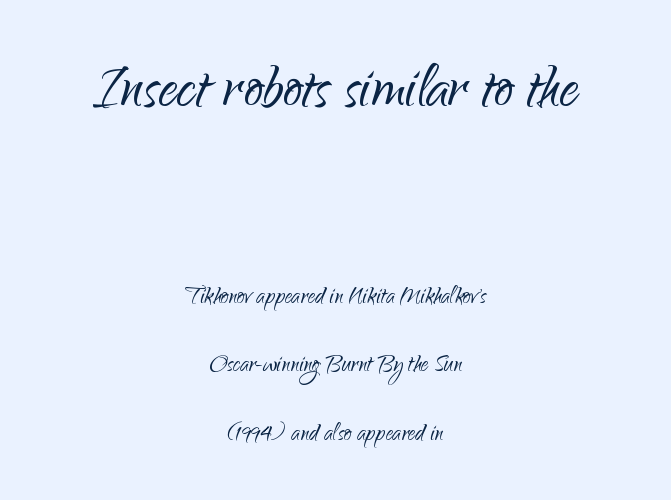
Q: Is the text bold? A: No.
Q: Is the text italic (slanted)? A: Yes.
Q: Is the typeface a serif or a sans-serif typeface? A: Sans-serif.
Q: Is the text underlined? A: No.
Q: How is the paragraph aligned? A: Centered.
Q: Is the spacing between letters normal or unusually wide? A: Normal.
Q: Is the spacing between lines tight, normal or loose? A: Loose.
Q: Which block of text is set in a larger size, the first (top) or the second (bottom)? A: The first (top) one.
Q: Width (condensed, normal, or wide)? A: Normal.
Q: Stroke contrast? A: Low.
Q: x-height? A: Small.
Q: Monospaced? A: No.
